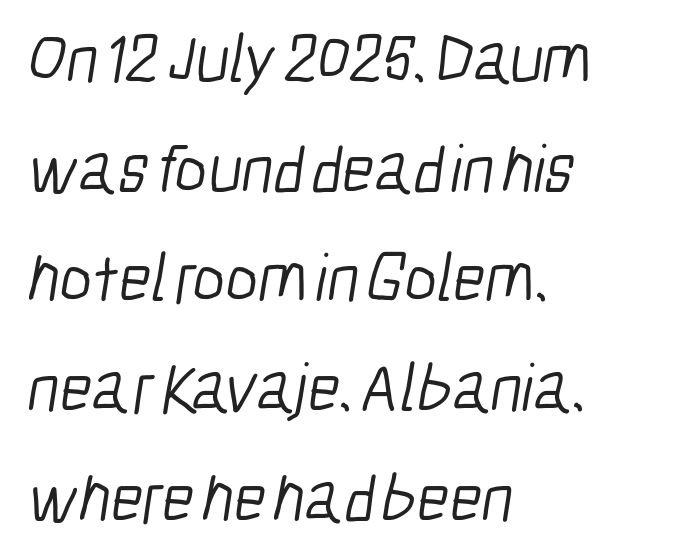
{"serif": "no", "bold": "no", "weight": "light", "width": "condensed", "stroke_contrast": "low", "x_height": "medium", "monospaced": "no", "underline": "no", "align": "left", "line_spacing": "normal", "line_spacing_ratio": 1.59, "letter_spacing": "normal", "letter_spacing_em": 0.0, "glyph_px": 69}
